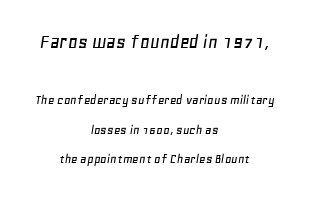
Q: Is the text italic (slanted)? A: Yes, it leans right by about 11 degrees.
Q: Is the text underlined? A: No.
Q: How is the paragraph aligned? A: Centered.
Q: Is the spacing between letters normal or unusually wide? A: Normal.
Q: Is the spacing between lines tight, normal or loose? A: Loose.
Q: Which block of text is set in a larger size, the first (top) or the second (bottom)? A: The first (top) one.
